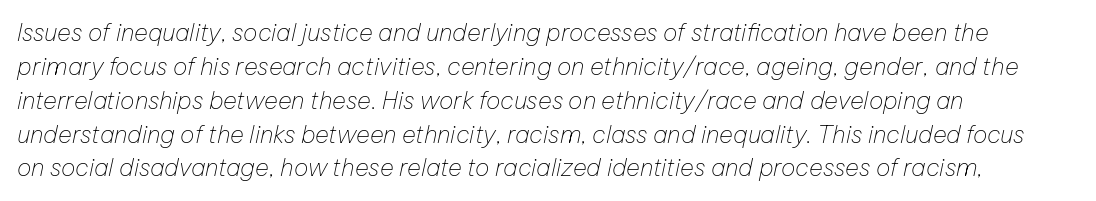
This block has exactly the height ordinary leading produces. Designer's note — italics engaged. This rendering uses left alignment, leaving the right contour irregular. Descenders hang freely into open space. Weight: regular or lighter.
